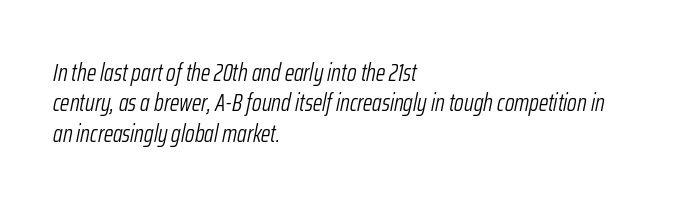
Designer's note — italics engaged. Short note: letters normally spaced. The typesetting does not lean heavy: it is not bold. This rendering features lettering with no underline. The typesetter chose a ragged-right arrangement here. Notice how descenders clear the ascenders below comfortably — that's standard leading.
